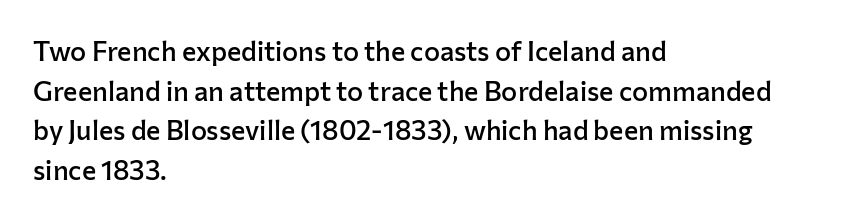
Q: Is the text bold? A: Semi-bold.
Q: Is the text italic (slanted)? A: No, it is upright.
Q: Is the text underlined? A: No.
Q: How is the paragraph aligned? A: Left-aligned.
Q: Is the spacing between letters normal or unusually wide? A: Normal.
Q: Is the spacing between lines tight, normal or loose? A: Normal.
